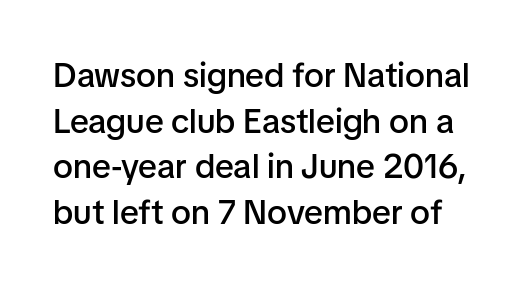
Q: Is the text bold? A: Semi-bold.
Q: Is the text italic (slanted)? A: No, it is upright.
Q: Is the typeface a serif or a sans-serif typeface? A: Sans-serif.
Q: Is the text underlined? A: No.
Q: Is the spacing between letters normal or unusually wide? A: Normal.
Q: Is the spacing between lines tight, normal or loose? A: Normal.
Q: Width (condensed, normal, or wide)? A: Normal.
Q: Stroke contrast? A: Low.
Q: x-height? A: Medium.
Q: Monospaced? A: No.
